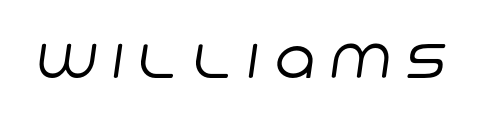
The image shows 55 px regular-weight sans-serif type; set unusually wide letter spacing (+0.28 em), not underlined; low stroke contrast and a large x-height.
